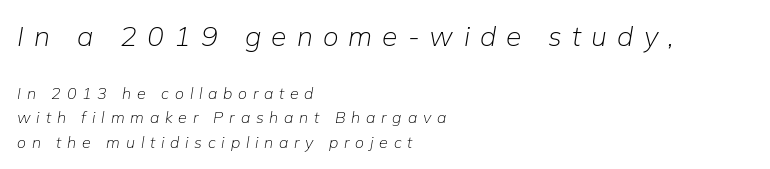
Q: Is the text bold? A: No.
Q: Is the text italic (slanted)? A: Yes, it leans right by about 9 degrees.
Q: Is the text underlined? A: No.
Q: How is the paragraph aligned? A: Left-aligned.
Q: Is the spacing between letters normal or unusually wide? A: Unusually wide.
Q: Is the spacing between lines tight, normal or loose? A: Normal.
Q: Which block of text is set in a larger size, the first (top) or the second (bottom)? A: The first (top) one.
Q: Width (condensed, normal, or wide)? A: Normal.
Q: Stroke contrast? A: Low.
Q: x-height? A: Medium.
Q: Monospaced? A: No.
